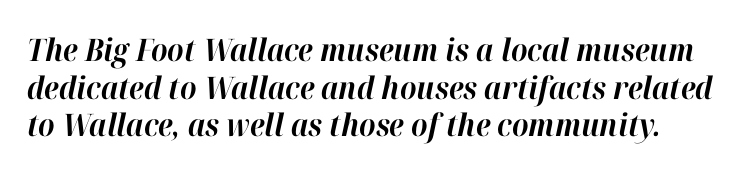
Q: Is the text bold? A: Yes.
Q: Is the text italic (slanted)? A: Yes, it leans right by about 12 degrees.
Q: Is the text underlined? A: No.
Q: Is the spacing between letters normal or unusually wide? A: Normal.
Q: Width (condensed, normal, or wide)? A: Normal.
Q: Stroke contrast? A: High.
Q: x-height? A: Medium.
Q: Monospaced? A: No.
